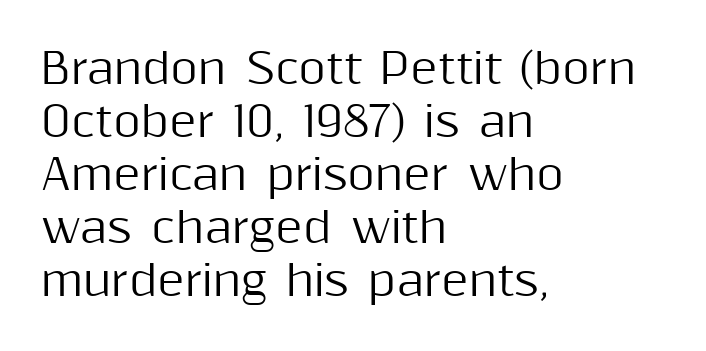
Q: Is the text italic (slanted)? A: No, it is upright.
Q: Is the typeface a serif or a sans-serif typeface? A: Sans-serif.
Q: Is the text underlined? A: No.
Q: How is the paragraph aligned? A: Left-aligned.
Q: Is the spacing between letters normal or unusually wide? A: Normal.
Q: Is the spacing between lines tight, normal or loose? A: Normal.
Q: Width (condensed, normal, or wide)? A: Normal.
Q: Stroke contrast? A: Medium.
Q: x-height? A: Medium.
Q: Monospaced? A: No.
